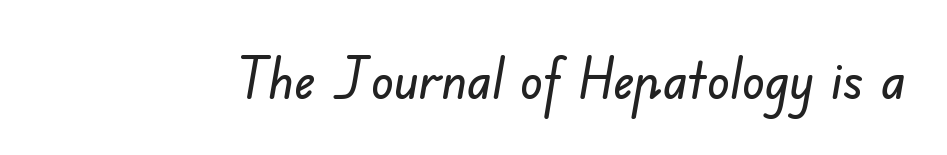
The letters carry no serifs — their stems end cleanly without finishing strokes. Clear beneath every line of the passage. Tracking here is standard; glyphs follow each other at the usual distance. Character widths vary here, with narrow letters taking less room than wide ones.
